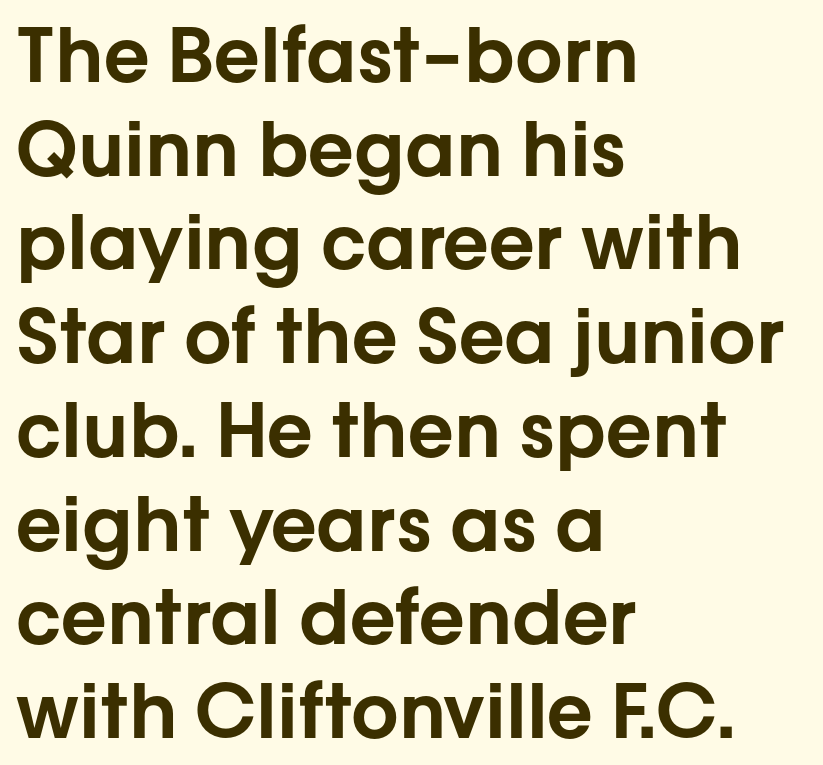
{"serif": "no", "italic": "no", "width": "normal", "stroke_contrast": "low", "x_height": "medium", "monospaced": "no", "underline": "no", "align": "left", "line_spacing": "normal", "line_spacing_ratio": 1.25, "letter_spacing": "normal", "letter_spacing_em": 0.0, "glyph_px": 75}
